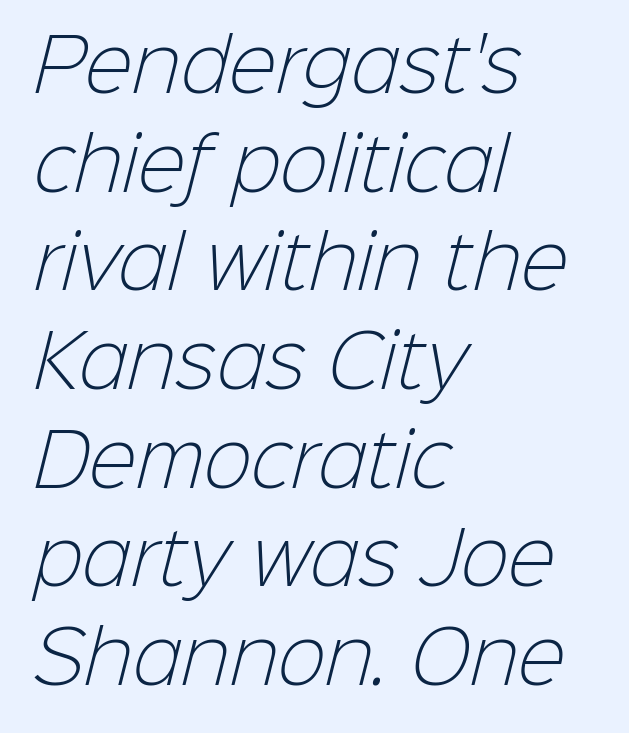
Q: Is the text bold? A: No.
Q: Is the typeface a serif or a sans-serif typeface? A: Sans-serif.
Q: Is the text underlined? A: No.
Q: How is the paragraph aligned? A: Left-aligned.
Q: Is the spacing between letters normal or unusually wide? A: Normal.
Q: Is the spacing between lines tight, normal or loose? A: Normal.
Q: Width (condensed, normal, or wide)? A: Normal.
Q: Stroke contrast? A: Low.
Q: x-height? A: Medium.
Q: Monospaced? A: No.
